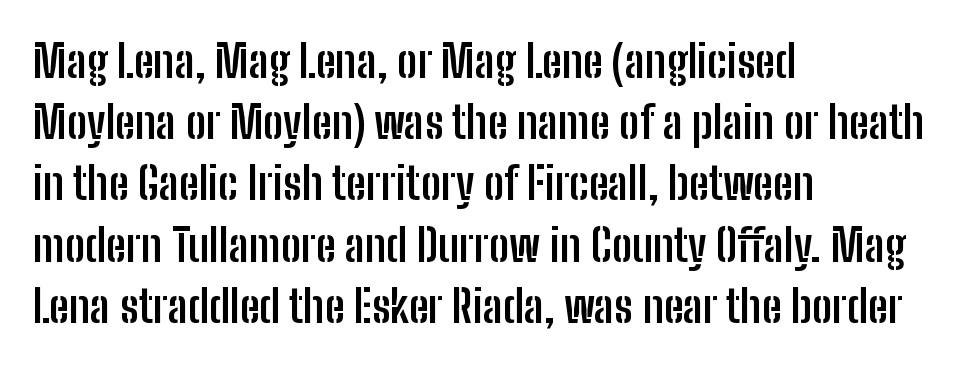
The image shows 45 px semibold, condensed sans-serif type, upright; set left-aligned, normal line spacing (1.36x), normal letter spacing, not underlined; low stroke contrast and a medium x-height.
